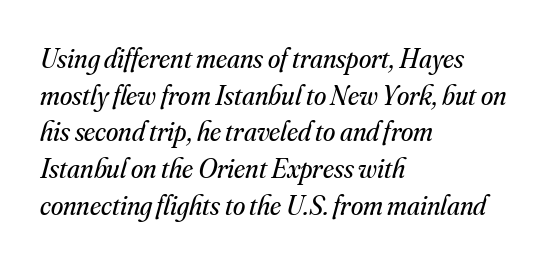
Q: Is the text bold? A: No.
Q: Is the text italic (slanted)? A: Yes, it leans right by about 16 degrees.
Q: Is the typeface a serif or a sans-serif typeface? A: Serif.
Q: Is the text underlined? A: No.
Q: How is the paragraph aligned? A: Left-aligned.
Q: Is the spacing between letters normal or unusually wide? A: Normal.
Q: Is the spacing between lines tight, normal or loose? A: Normal.
Q: Width (condensed, normal, or wide)? A: Normal.
Q: Stroke contrast? A: Medium.
Q: x-height? A: Small.
Q: Monospaced? A: No.
